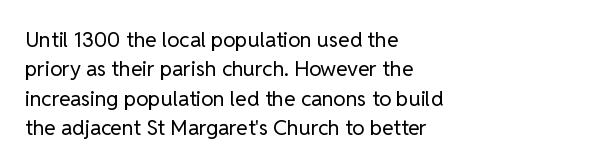
{"italic": "no", "bold": "no", "underline": "no", "align": "left", "line_spacing": "normal", "line_spacing_ratio": 1.4, "letter_spacing": "normal", "letter_spacing_em": 0.0, "glyph_px": 21}
